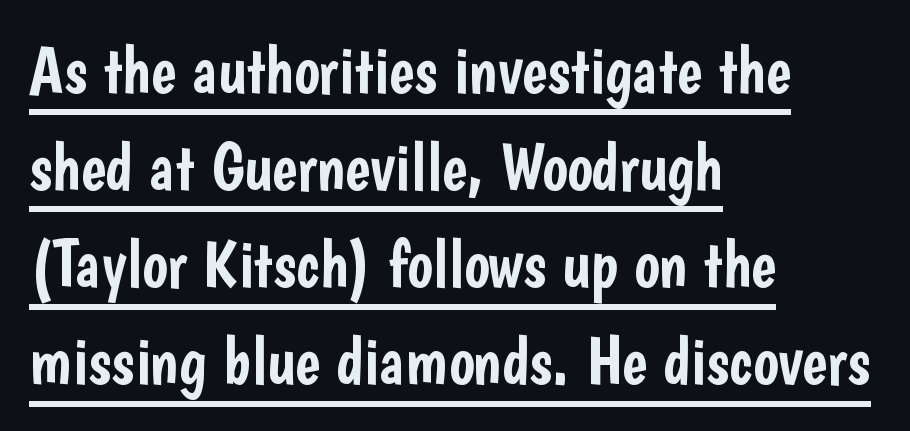
Unlike a traditional serif, this face leaves its strokes unadorned. Posture: upright roman. The line texture is even and compact thanks to regular tracking. Each line of the rendering has a horizontal stroke beneath the glyphs.
